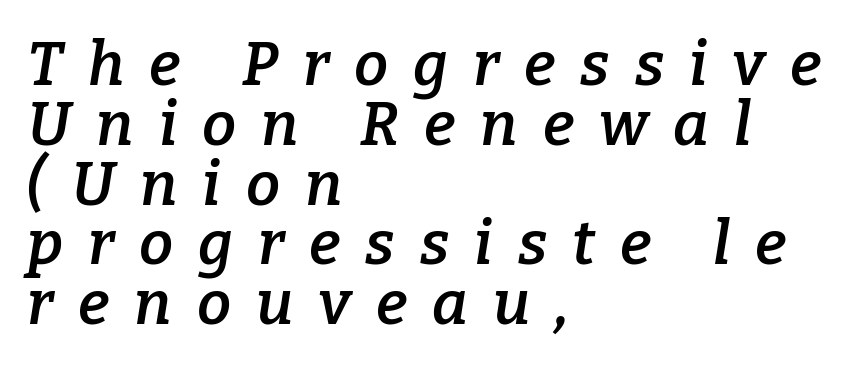
The space directly below the letters is spotless. Tracking here is generous; glyphs stand well apart from one another. Set as a demibold, roughly 600 on the weight scale. Think of a printed novel: that variable character pitch is what you see here. Whoever set this chose condensed vertical rhythm over breathing room. The rag falls on the right side of this text block.
